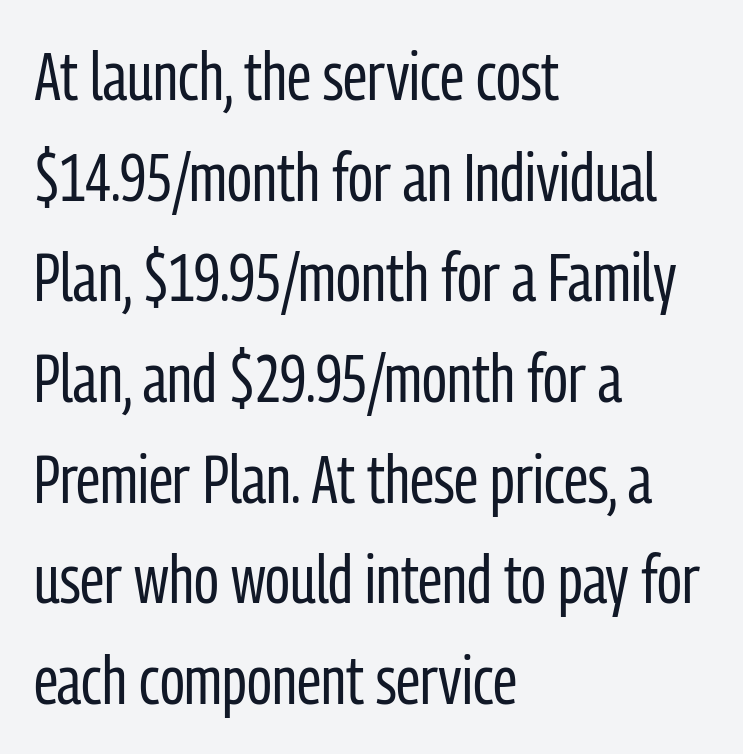
The image shows 68 px regular-weight, condensed sans-serif type, upright; set left-aligned, normal line spacing (1.48x), normal letter spacing, not underlined; low stroke contrast and a medium x-height.
